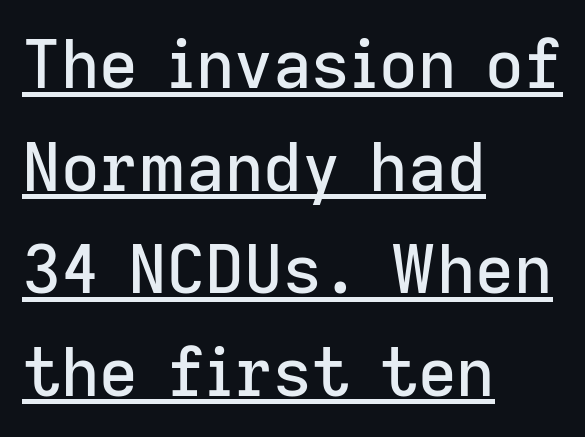
Is the letter spacing exaggerated? No — it looks like the ordinary default. Tall strokes in this sample are plumb rather than angled. Emphasis is given by a line drawn under the lettering. Each new line begins a customary step beneath the previous one. Letterform terminals end flat and unadorned throughout the passage.
